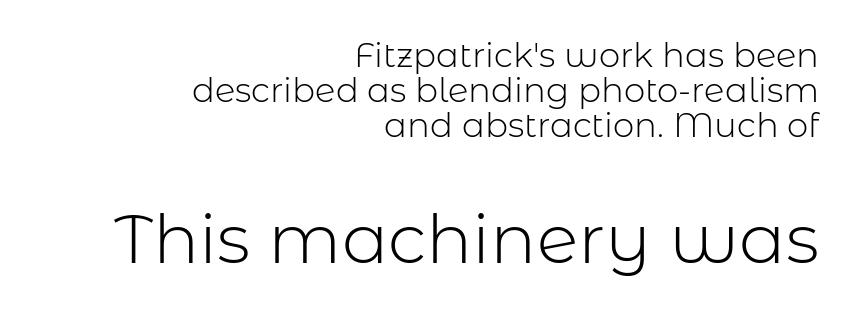
Q: Is the text bold? A: No.
Q: Is the text italic (slanted)? A: No, it is upright.
Q: Is the typeface a serif or a sans-serif typeface? A: Sans-serif.
Q: Is the text underlined? A: No.
Q: How is the paragraph aligned? A: Right-aligned.
Q: Is the spacing between letters normal or unusually wide? A: Normal.
Q: Is the spacing between lines tight, normal or loose? A: Tight.
Q: Which block of text is set in a larger size, the first (top) or the second (bottom)? A: The second (bottom) one.
Q: Width (condensed, normal, or wide)? A: Normal.
Q: Stroke contrast? A: Low.
Q: x-height? A: Medium.
Q: Monospaced? A: No.
